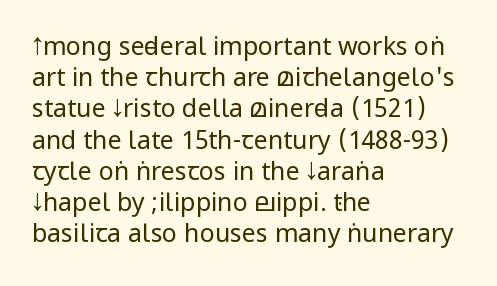
Spacing between characters is what you'd get straight out of the box. Ordinary non-slanted type is in use. The compositor pushed each line to the left boundary. Rows of type keep a routine distance in the vertical direction.
